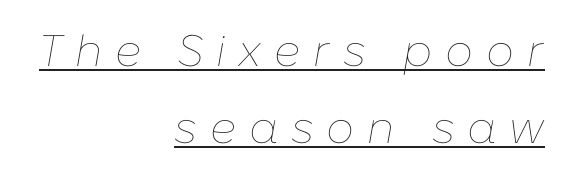
{"italic": "yes", "lean": "right", "slant_degrees": 10, "bold": "no", "weight": "thin", "width": "normal", "stroke_contrast": "low", "x_height": "medium", "monospaced": "no", "underline": "yes", "align": "right", "line_spacing_ratio": 1.74, "letter_spacing": "wide", "letter_spacing_em": 0.29, "glyph_px": 44}
